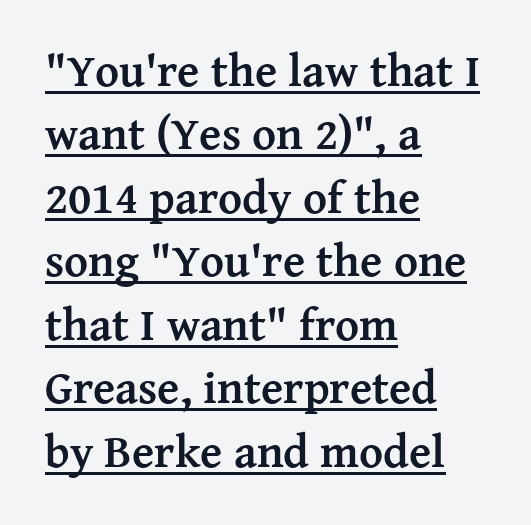
Q: Is the text bold? A: Yes.
Q: Is the text italic (slanted)? A: No, it is upright.
Q: Is the typeface a serif or a sans-serif typeface? A: Serif.
Q: Is the text underlined? A: Yes.
Q: How is the paragraph aligned? A: Left-aligned.
Q: Is the spacing between letters normal or unusually wide? A: Normal.
Q: Is the spacing between lines tight, normal or loose? A: Normal.
Q: Width (condensed, normal, or wide)? A: Normal.
Q: Stroke contrast? A: Medium.
Q: x-height? A: Medium.
Q: Monospaced? A: No.
